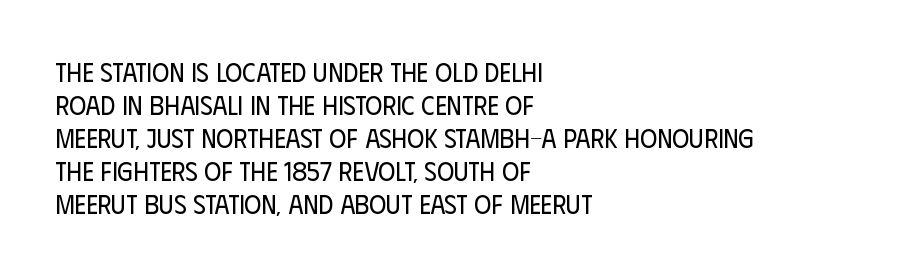
When letters stand straight like this, we call the style roman or upright. These lines sit exactly where default settings would place them. Students, note that the glyphs here touch the page at normal intervals. The passage shown is not bold in any degree. In CSS terms this would be text-align: left. Underlining? Definitely not there.
